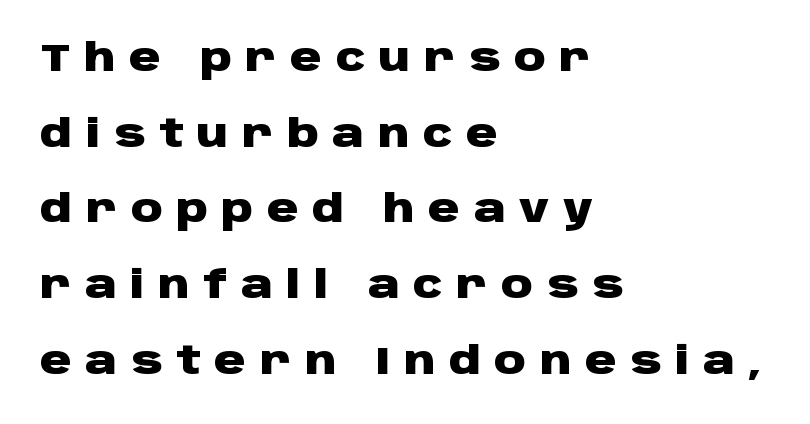
The image shows 39 px heavy, wide sans-serif type, upright; set left-aligned, loose line spacing (1.94x), unusually wide letter spacing (+0.35 em), not underlined; low stroke contrast and a large x-height.
